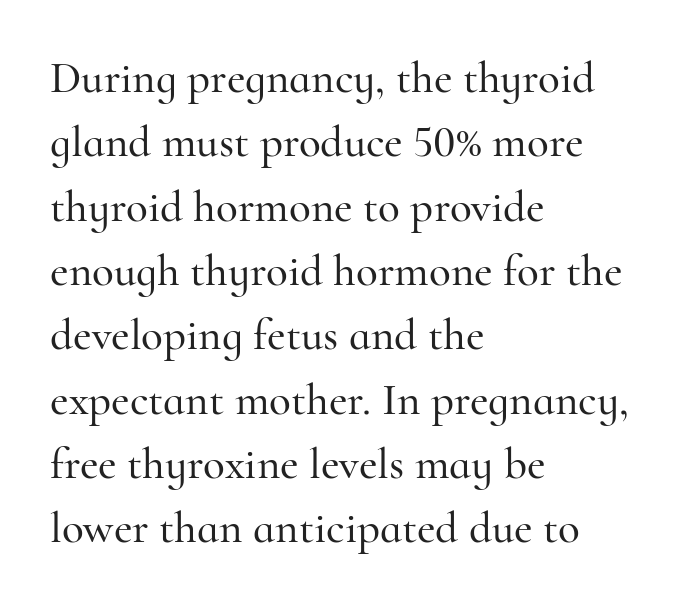
The image shows 45 px serif type, upright; set left-aligned, normal line spacing (1.43x), normal letter spacing, not underlined; high stroke contrast and a small x-height.
